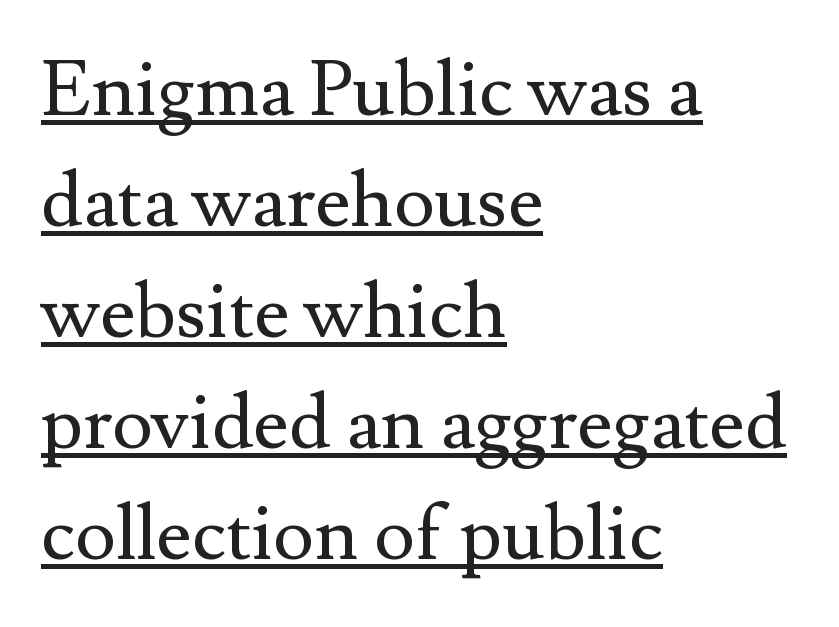
{"serif": "yes", "italic": "no", "bold": "no", "weight": "regular", "width": "normal", "stroke_contrast": "medium", "x_height": "small", "monospaced": "no", "underline": "yes", "align": "left", "line_spacing": "normal", "line_spacing_ratio": 1.44, "letter_spacing": "normal", "letter_spacing_em": 0.0, "glyph_px": 77}
